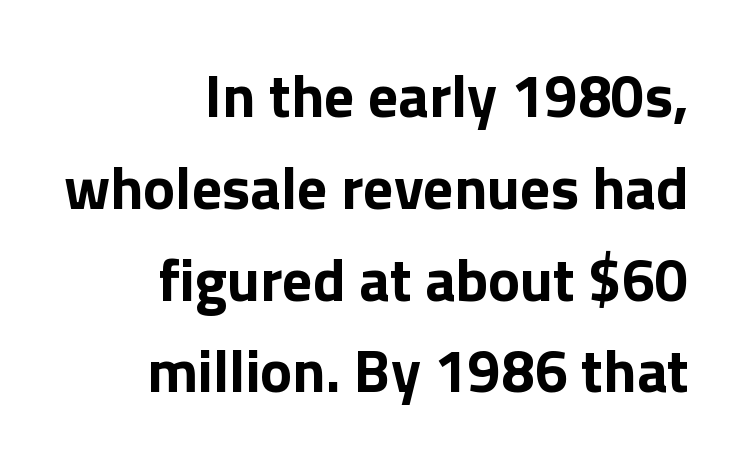
{"serif": "no", "italic": "no", "bold": "yes", "weight": "bold", "width": "normal", "x_height": "medium", "monospaced": "no", "underline": "no", "align": "right", "line_spacing": "normal", "line_spacing_ratio": 1.53, "letter_spacing": "normal", "letter_spacing_em": 0.0, "glyph_px": 60}
